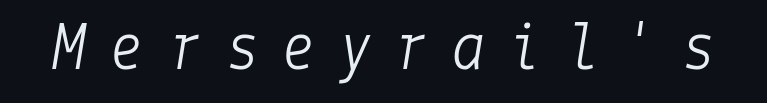
{"italic": "yes", "lean": "right", "slant_degrees": 9, "bold": "no", "weight": "light", "width": "normal", "stroke_contrast": "low", "x_height": "medium", "underline": "no", "letter_spacing": "wide", "letter_spacing_em": 0.32, "glyph_px": 70}
